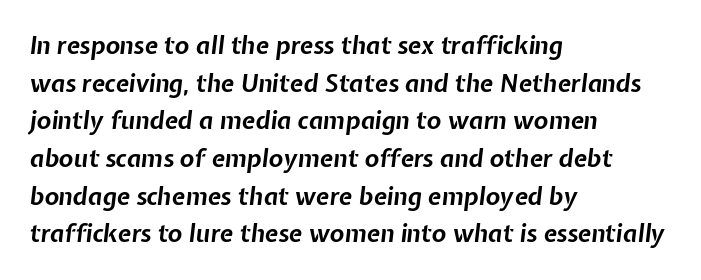
{"italic": "yes", "lean": "right", "slant_degrees": 7, "bold": "yes", "underline": "no", "align": "left", "line_spacing": "normal", "line_spacing_ratio": 1.57, "letter_spacing": "normal", "letter_spacing_em": 0.0, "glyph_px": 24}
